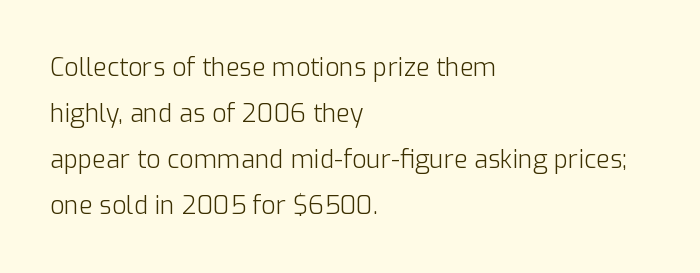
Q: Is the text bold? A: No.
Q: Is the text italic (slanted)? A: No, it is upright.
Q: Is the text underlined? A: No.
Q: How is the paragraph aligned? A: Left-aligned.
Q: Is the spacing between letters normal or unusually wide? A: Normal.
